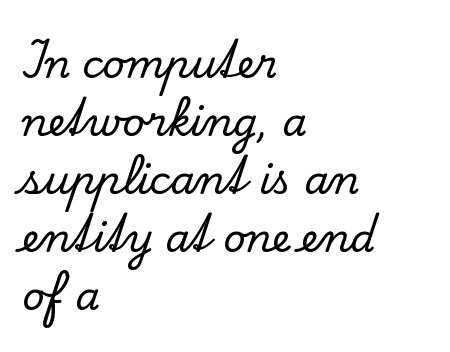
Q: Is the text italic (slanted)? A: Yes.
Q: Is the typeface a serif or a sans-serif typeface? A: Serif.
Q: Is the text underlined? A: No.
Q: How is the paragraph aligned? A: Left-aligned.
Q: Is the spacing between letters normal or unusually wide? A: Normal.
Q: Is the spacing between lines tight, normal or loose? A: Normal.
Q: Width (condensed, normal, or wide)? A: Normal.
Q: Stroke contrast? A: Low.
Q: x-height? A: Small.
Q: Monospaced? A: No.
